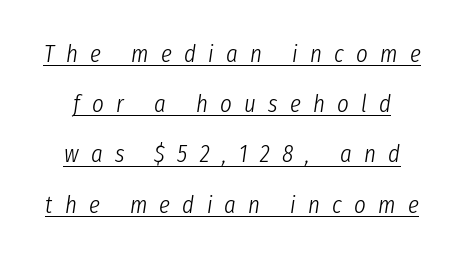
{"italic": "yes", "lean": "right", "slant_degrees": 8, "bold": "no", "underline": "yes", "line_spacing": "loose", "line_spacing_ratio": 2.01, "letter_spacing": "wide", "letter_spacing_em": 0.49, "glyph_px": 25}
